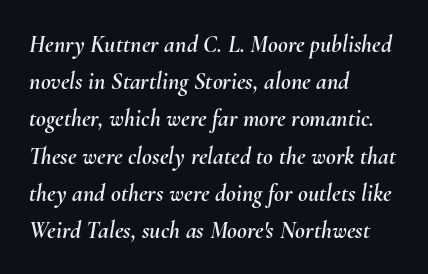
Tracking value appears to be zero — textbook default spacing. Horizontally, the lines are justified to the leading edge only. A typesetter would call this leading conventional body-copy spacing. The face used here has a pronounced slope to its letters. Unmarked baselines from the first word to the last.
